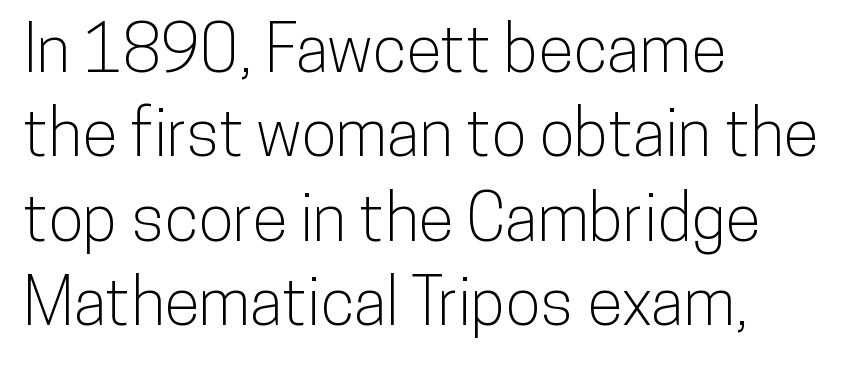
The image shows 65 px condensed sans-serif type, upright; set left-aligned, normal line spacing (1.3x), normal letter spacing, not underlined; low stroke contrast and a medium x-height.
